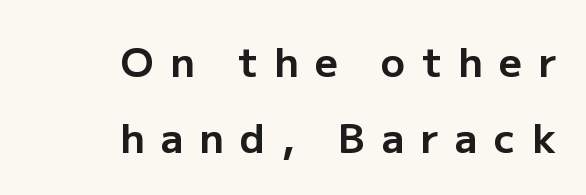
The image shows 40 px bold sans-serif type, upright; set right-aligned, loose line spacing (1.9x), unusually wide letter spacing (+0.41 em), not underlined; low stroke contrast and a medium x-height.
